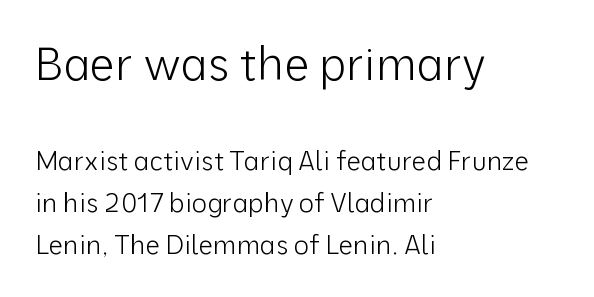
Q: Is the text bold? A: No.
Q: Is the text italic (slanted)? A: No, it is upright.
Q: Is the typeface a serif or a sans-serif typeface? A: Sans-serif.
Q: Is the text underlined? A: No.
Q: How is the paragraph aligned? A: Left-aligned.
Q: Is the spacing between letters normal or unusually wide? A: Normal.
Q: Is the spacing between lines tight, normal or loose? A: Normal.
Q: Which block of text is set in a larger size, the first (top) or the second (bottom)? A: The first (top) one.
Q: Width (condensed, normal, or wide)? A: Normal.
Q: Stroke contrast? A: Low.
Q: x-height? A: Medium.
Q: Monospaced? A: No.
